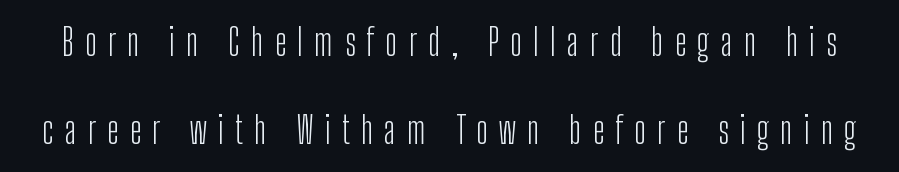
{"serif": "no", "italic": "no", "bold": "no", "weight": "light", "width": "condensed", "stroke_contrast": "low", "x_height": "medium", "monospaced": "no", "underline": "no", "line_spacing": "loose", "line_spacing_ratio": 2.38, "letter_spacing": "wide", "letter_spacing_em": 0.3, "glyph_px": 37}
